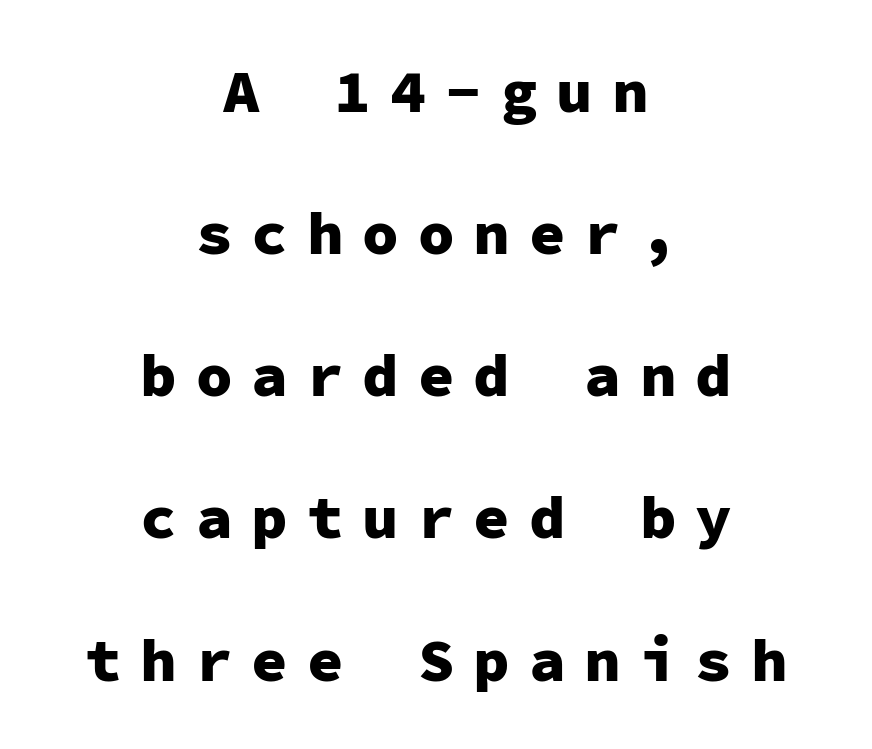
Q: Is the text bold? A: Yes.
Q: Is the text italic (slanted)? A: No, it is upright.
Q: Is the typeface a serif or a sans-serif typeface? A: Sans-serif.
Q: Is the text underlined? A: No.
Q: How is the paragraph aligned? A: Centered.
Q: Is the spacing between letters normal or unusually wide? A: Unusually wide.
Q: Is the spacing between lines tight, normal or loose? A: Loose.
Q: Width (condensed, normal, or wide)? A: Normal.
Q: Stroke contrast? A: Low.
Q: x-height? A: Medium.
Q: Monospaced? A: Yes.
